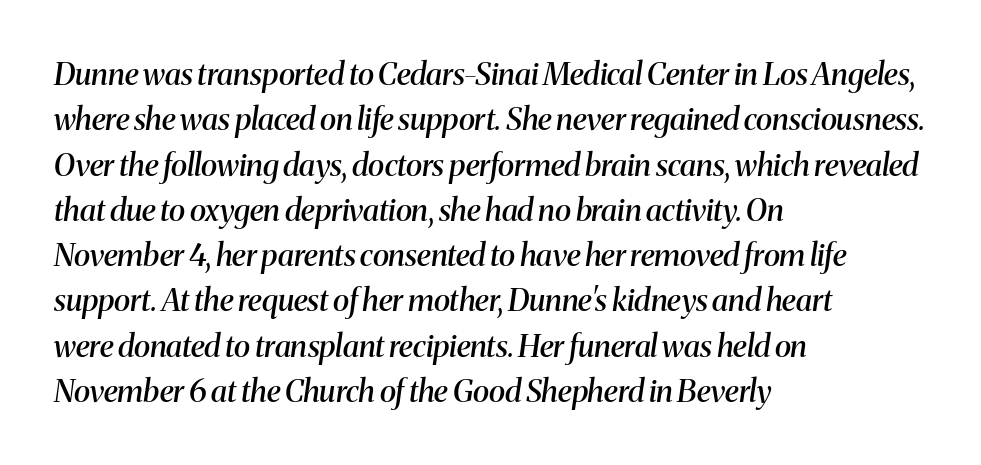
Q: Is the text bold? A: Semi-bold.
Q: Is the text italic (slanted)? A: Yes, it leans right by about 8 degrees.
Q: Is the typeface a serif or a sans-serif typeface? A: Serif.
Q: Is the text underlined? A: No.
Q: How is the paragraph aligned? A: Left-aligned.
Q: Is the spacing between letters normal or unusually wide? A: Normal.
Q: Is the spacing between lines tight, normal or loose? A: Normal.
Q: Width (condensed, normal, or wide)? A: Normal.
Q: Stroke contrast? A: Medium.
Q: x-height? A: Medium.
Q: Monospaced? A: No.
